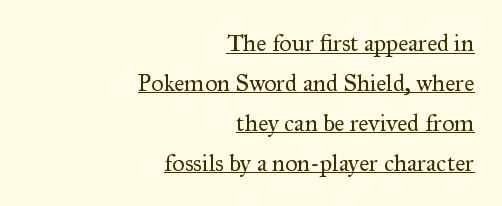
The image shows 24 px text type, upright; set right-aligned, normal line spacing (1.66x), normal letter spacing, underlined.
